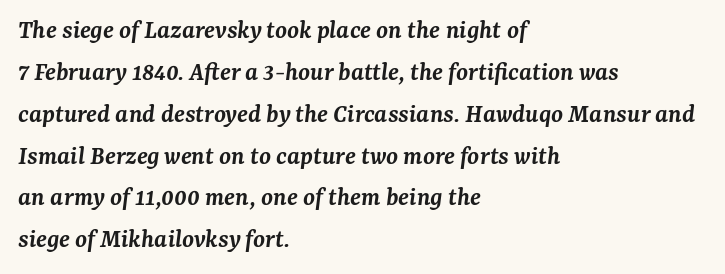
Q: Is the text bold? A: Semi-bold.
Q: Is the text italic (slanted)? A: Yes, it leans right by about 7 degrees.
Q: Is the text underlined? A: No.
Q: How is the paragraph aligned? A: Left-aligned.
Q: Is the spacing between letters normal or unusually wide? A: Normal.
Q: Is the spacing between lines tight, normal or loose? A: Normal.
